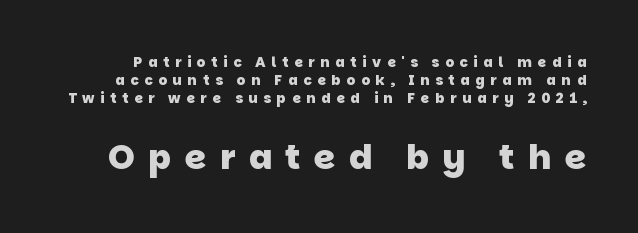
{"serif": "no", "bold": "yes", "weight": "heavy", "width": "normal", "stroke_contrast": "low", "x_height": "large", "monospaced": "no", "underline": "no", "line_spacing": "normal", "line_spacing_ratio": 1.28, "letter_spacing": "wide", "letter_spacing_em": 0.4, "larger_block": "second", "size_ratio": 2.43, "glyph_px": 34}
